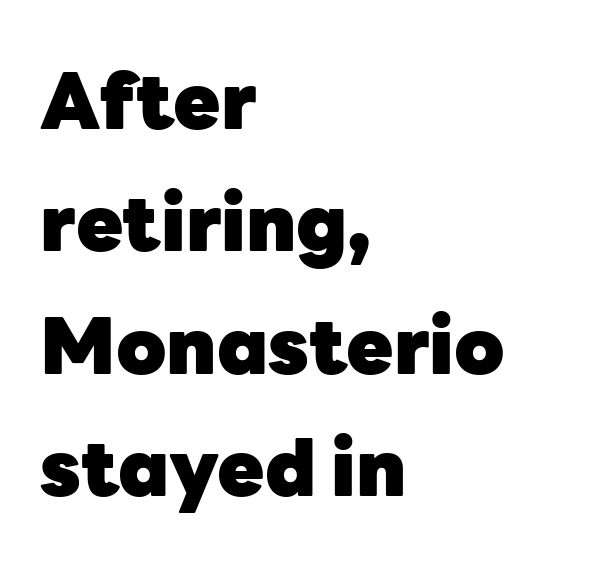
Do the characters align in a grid? No, the font is proportional. Baseline-to-baseline distance is the conventional proportion of letter height. Left-aligned paragraph, ragged on the right. These lines carry a lot of weight — the face is fully bold. The passage shown is typeset with a sans-serif family. You can tell it's not italic because the verticals are truly vertical.
